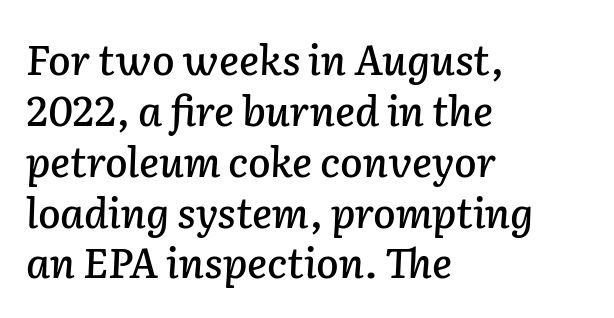
The image shows 41 px text type, italic (leaning right); set left-aligned, line spacing 1.24x, normal letter spacing, not underlined; low stroke contrast and a medium x-height.
